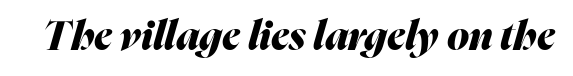
Q: Is the text bold? A: Yes.
Q: Is the text italic (slanted)? A: Yes, it leans right by about 16 degrees.
Q: Is the text underlined? A: No.
Q: Is the spacing between letters normal or unusually wide? A: Normal.
Q: Width (condensed, normal, or wide)? A: Normal.
Q: Stroke contrast? A: Medium.
Q: x-height? A: Medium.
Q: Monospaced? A: No.
